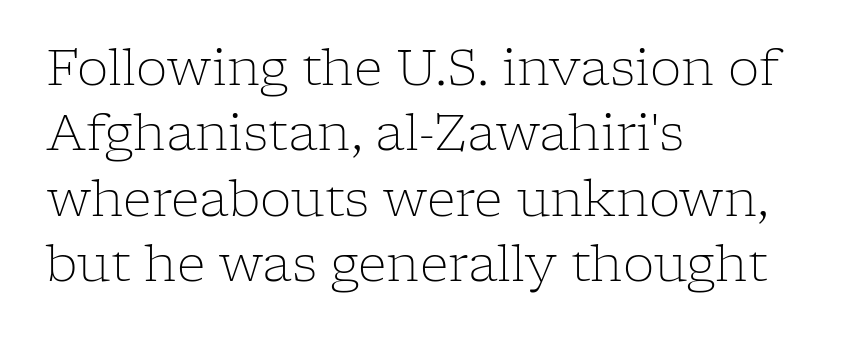
Q: Is the text bold? A: No.
Q: Is the text italic (slanted)? A: No, it is upright.
Q: Is the typeface a serif or a sans-serif typeface? A: Serif.
Q: Is the text underlined? A: No.
Q: How is the paragraph aligned? A: Left-aligned.
Q: Is the spacing between letters normal or unusually wide? A: Normal.
Q: Is the spacing between lines tight, normal or loose? A: Normal.
Q: Width (condensed, normal, or wide)? A: Normal.
Q: Stroke contrast? A: Low.
Q: x-height? A: Medium.
Q: Monospaced? A: No.
